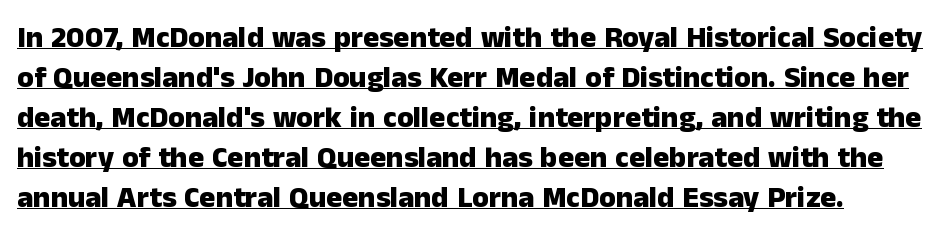
Q: Is the text bold? A: Yes.
Q: Is the text italic (slanted)? A: No, it is upright.
Q: Is the typeface a serif or a sans-serif typeface? A: Sans-serif.
Q: Is the text underlined? A: Yes.
Q: Is the spacing between letters normal or unusually wide? A: Normal.
Q: Is the spacing between lines tight, normal or loose? A: Normal.
Q: Width (condensed, normal, or wide)? A: Normal.
Q: Stroke contrast? A: Low.
Q: x-height? A: Medium.
Q: Monospaced? A: No.
